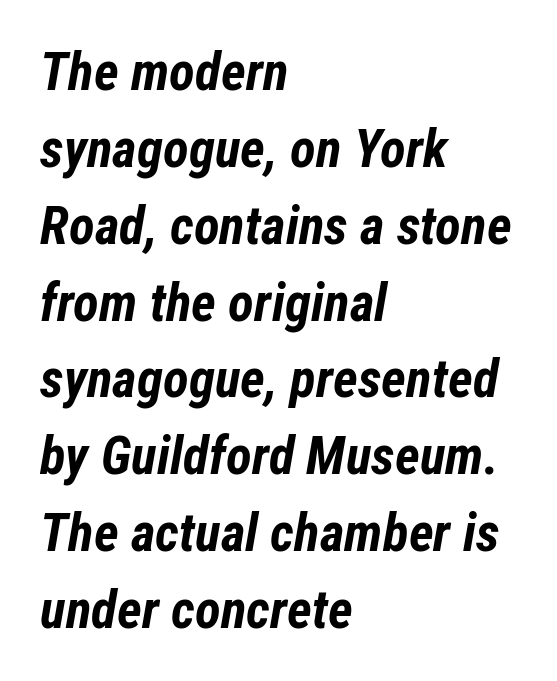
Q: Is the text bold? A: Yes.
Q: Is the text italic (slanted)? A: Yes, it leans right by about 12 degrees.
Q: Is the text underlined? A: No.
Q: How is the paragraph aligned? A: Left-aligned.
Q: Is the spacing between letters normal or unusually wide? A: Normal.
Q: Is the spacing between lines tight, normal or loose? A: Normal.
Q: Width (condensed, normal, or wide)? A: Condensed.
Q: Stroke contrast? A: Low.
Q: x-height? A: Medium.
Q: Monospaced? A: No.
